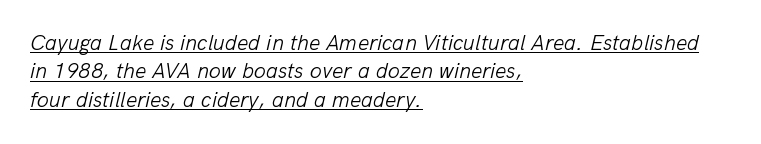
The image shows 22 px text type, italic (leaning right); set left-aligned, normal line spacing (1.29x), normal letter spacing, underlined.
